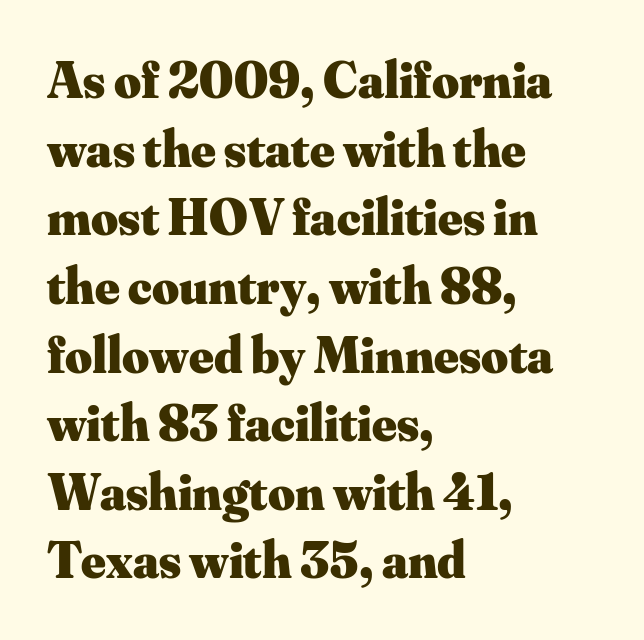
Q: Is the text bold? A: Yes.
Q: Is the text italic (slanted)? A: No, it is upright.
Q: Is the typeface a serif or a sans-serif typeface? A: Serif.
Q: Is the text underlined? A: No.
Q: How is the paragraph aligned? A: Left-aligned.
Q: Is the spacing between letters normal or unusually wide? A: Normal.
Q: Is the spacing between lines tight, normal or loose? A: Normal.
Q: Width (condensed, normal, or wide)? A: Normal.
Q: Stroke contrast? A: Medium.
Q: x-height? A: Small.
Q: Monospaced? A: No.
